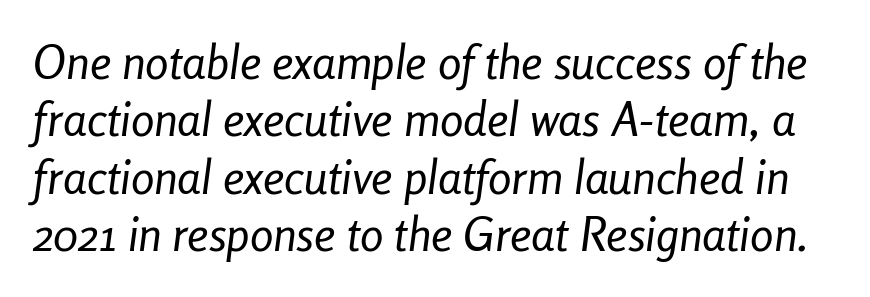
Q: Is the text bold? A: No.
Q: Is the text italic (slanted)? A: Yes, it leans right by about 8 degrees.
Q: Is the text underlined? A: No.
Q: Is the spacing between letters normal or unusually wide? A: Normal.
Q: Width (condensed, normal, or wide)? A: Condensed.
Q: Stroke contrast? A: Low.
Q: x-height? A: Medium.
Q: Monospaced? A: No.
